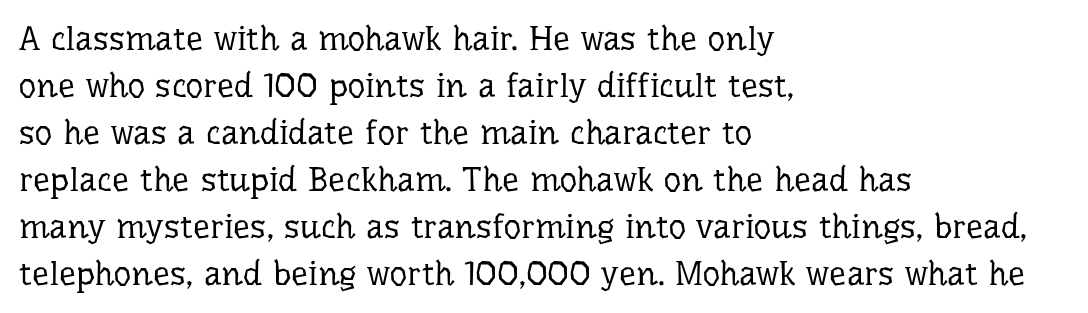
Q: Is the text bold? A: No.
Q: Is the text italic (slanted)? A: No, it is upright.
Q: Is the typeface a serif or a sans-serif typeface? A: Serif.
Q: Is the text underlined? A: No.
Q: How is the paragraph aligned? A: Left-aligned.
Q: Is the spacing between letters normal or unusually wide? A: Normal.
Q: Is the spacing between lines tight, normal or loose? A: Normal.
Q: Width (condensed, normal, or wide)? A: Normal.
Q: Stroke contrast? A: Low.
Q: x-height? A: Medium.
Q: Monospaced? A: No.
